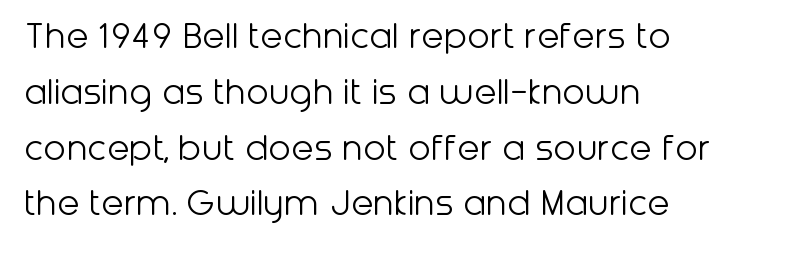
Q: Is the text bold? A: No.
Q: Is the text italic (slanted)? A: No, it is upright.
Q: Is the typeface a serif or a sans-serif typeface? A: Sans-serif.
Q: Is the text underlined? A: No.
Q: How is the paragraph aligned? A: Left-aligned.
Q: Is the spacing between letters normal or unusually wide? A: Normal.
Q: Is the spacing between lines tight, normal or loose? A: Normal.
Q: Width (condensed, normal, or wide)? A: Normal.
Q: Stroke contrast? A: Low.
Q: x-height? A: Medium.
Q: Monospaced? A: No.
